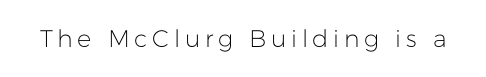
Only glyphs here, with clear space below each row. Posture: upright roman. The font is comparable to plain body text, perhaps lighter.
